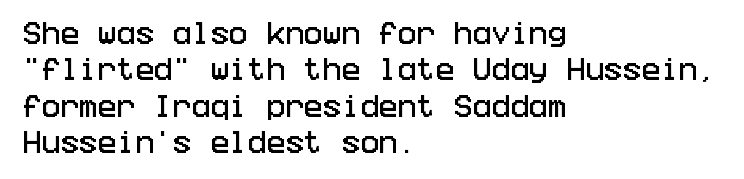
{"italic": "no", "underline": "no", "align": "left", "line_spacing": "normal", "line_spacing_ratio": 1.46, "letter_spacing": "normal", "letter_spacing_em": 0.0, "glyph_px": 25}
